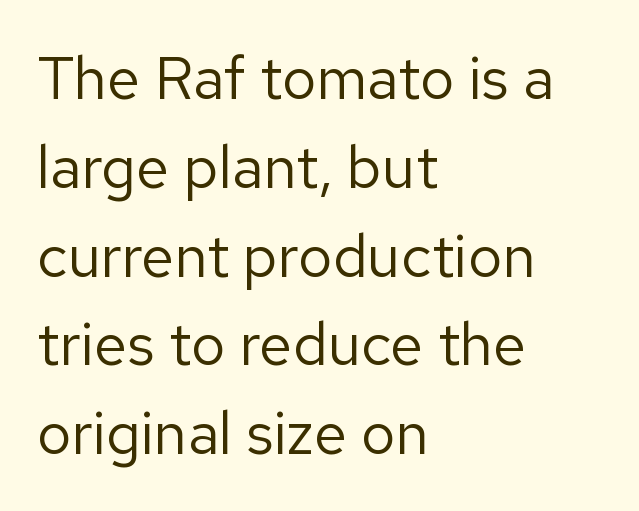
Do the letters lean? They stand straight. Plain, unruled lines of type. Compared with typical paragraphs, the rows here are spaced about the same. The letterforms sit shoulder to shoulder at normal distance.
